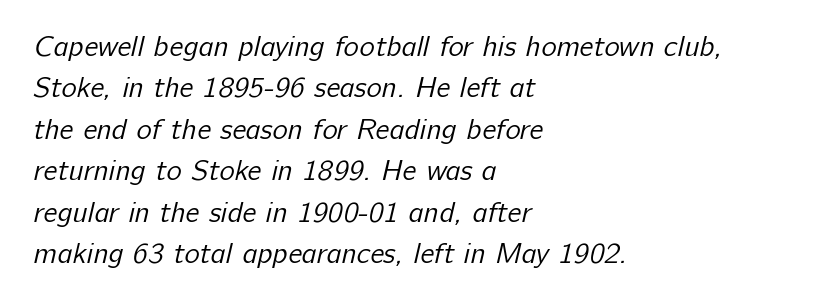
The image shows 29 px regular-weight sans-serif type; set left-aligned, normal line spacing (1.43x), normal letter spacing, not underlined; low stroke contrast and a medium x-height.
